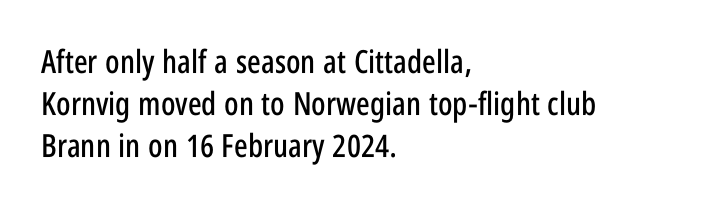
Q: Is the text italic (slanted)? A: No, it is upright.
Q: Is the typeface a serif or a sans-serif typeface? A: Sans-serif.
Q: Is the text underlined? A: No.
Q: How is the paragraph aligned? A: Left-aligned.
Q: Is the spacing between letters normal or unusually wide? A: Normal.
Q: Is the spacing between lines tight, normal or loose? A: Normal.
Q: Width (condensed, normal, or wide)? A: Condensed.
Q: Stroke contrast? A: Low.
Q: x-height? A: Large.
Q: Monospaced? A: No.
